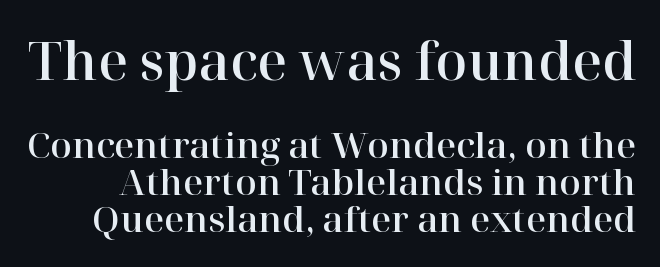
Q: Is the text italic (slanted)? A: No, it is upright.
Q: Is the typeface a serif or a sans-serif typeface? A: Serif.
Q: Is the text underlined? A: No.
Q: Is the spacing between letters normal or unusually wide? A: Normal.
Q: Is the spacing between lines tight, normal or loose? A: Tight.
Q: Which block of text is set in a larger size, the first (top) or the second (bottom)? A: The first (top) one.
Q: Width (condensed, normal, or wide)? A: Normal.
Q: Stroke contrast? A: High.
Q: x-height? A: Medium.
Q: Monospaced? A: No.
